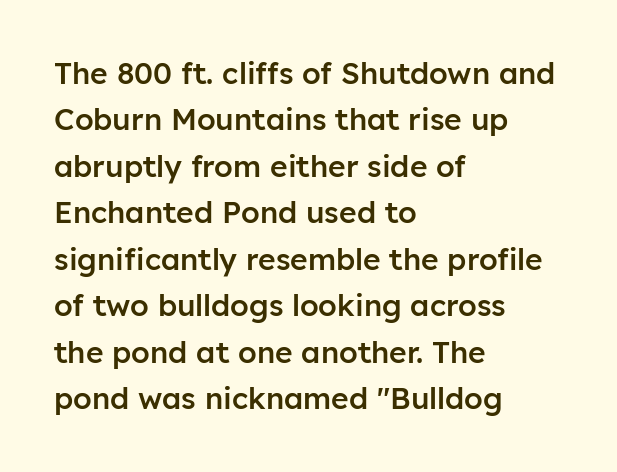
Nothing unusual about the tracking: characters are spaced as the font intends. Type without underlining. Horizontal alignment here is leftward, the default for most running prose. Serif or sans? Sans — the stroke terminals are bare.
